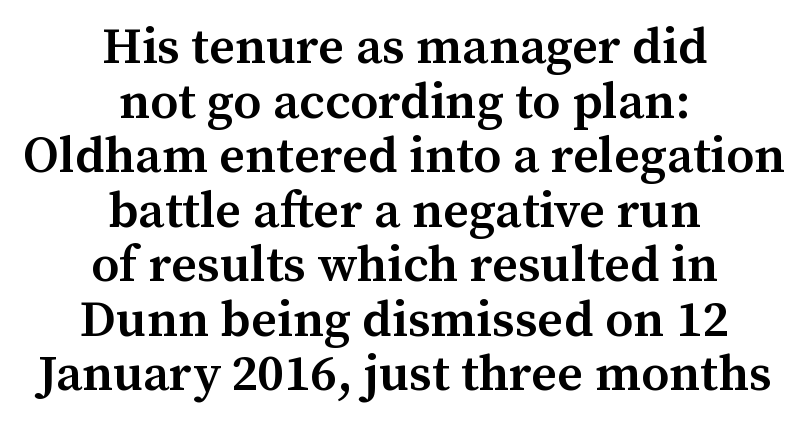
{"serif": "yes", "italic": "no", "bold": "semi", "weight": "semibold", "width": "normal", "stroke_contrast": "medium", "x_height": "medium", "monospaced": "no", "underline": "no", "align": "center", "line_spacing": "tight", "line_spacing_ratio": 1.07, "letter_spacing": "normal", "letter_spacing_em": 0.0, "glyph_px": 51}
